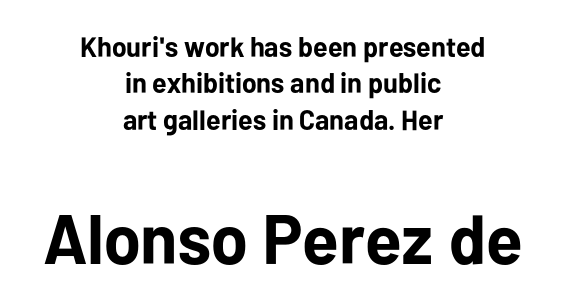
A typesetter would label this face a sans. The face used here is proportionally spaced, like ordinary book or web type. Block two is the big one; block one sits smaller above it. Compared with typical paragraphs, the rows here are spaced about the same. Casual observation: everything's sitting right in the middle.
